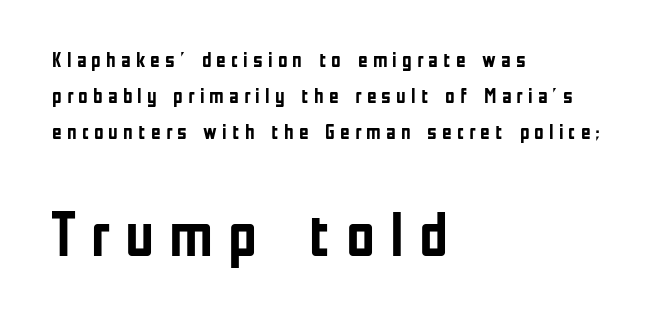
Q: Is the text bold? A: Yes.
Q: Is the text italic (slanted)? A: No, it is upright.
Q: Is the typeface a serif or a sans-serif typeface? A: Sans-serif.
Q: Is the text underlined? A: No.
Q: How is the paragraph aligned? A: Left-aligned.
Q: Is the spacing between letters normal or unusually wide? A: Unusually wide.
Q: Which block of text is set in a larger size, the first (top) or the second (bottom)? A: The second (bottom) one.
Q: Width (condensed, normal, or wide)? A: Condensed.
Q: Stroke contrast? A: Low.
Q: x-height? A: Medium.
Q: Monospaced? A: No.
